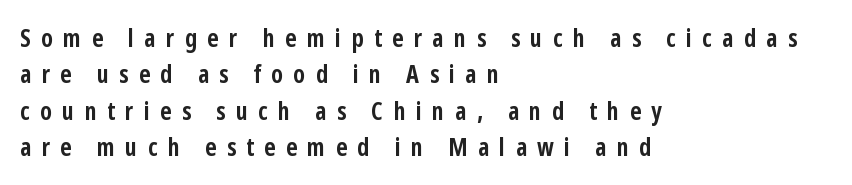
The image shows 25 px bold type, upright; set left-aligned, normal line spacing (1.46x), unusually wide letter spacing (+0.41 em), not underlined.
